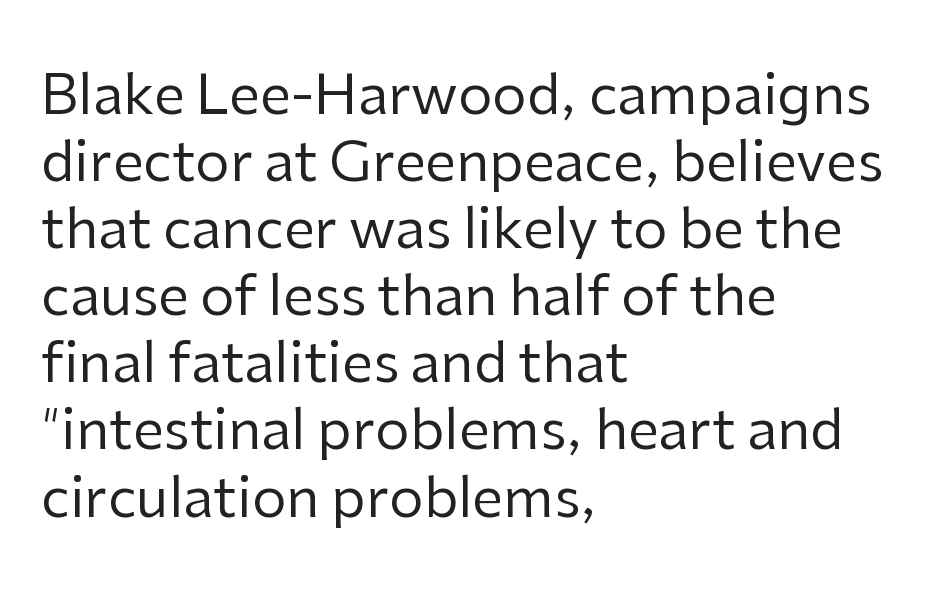
Q: Is the text bold? A: No.
Q: Is the text italic (slanted)? A: No, it is upright.
Q: Is the typeface a serif or a sans-serif typeface? A: Sans-serif.
Q: Is the text underlined? A: No.
Q: How is the paragraph aligned? A: Left-aligned.
Q: Is the spacing between letters normal or unusually wide? A: Normal.
Q: Width (condensed, normal, or wide)? A: Normal.
Q: Stroke contrast? A: Low.
Q: x-height? A: Medium.
Q: Monospaced? A: No.
